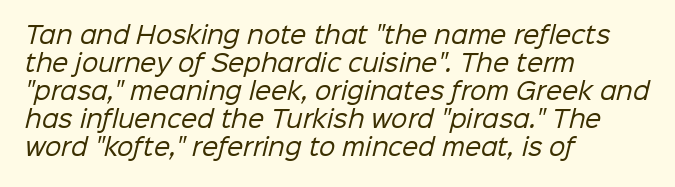
Q: Is the text bold? A: No.
Q: Is the text underlined? A: No.
Q: How is the paragraph aligned? A: Left-aligned.
Q: Is the spacing between letters normal or unusually wide? A: Normal.
